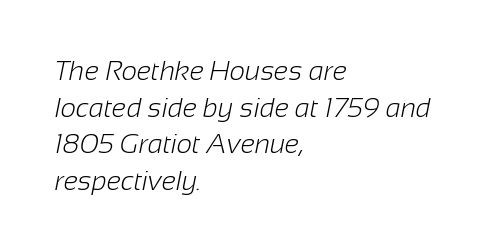
Q: Is the text bold? A: No.
Q: Is the text underlined? A: No.
Q: How is the paragraph aligned? A: Left-aligned.
Q: Is the spacing between letters normal or unusually wide? A: Normal.
Q: Is the spacing between lines tight, normal or loose? A: Normal.
